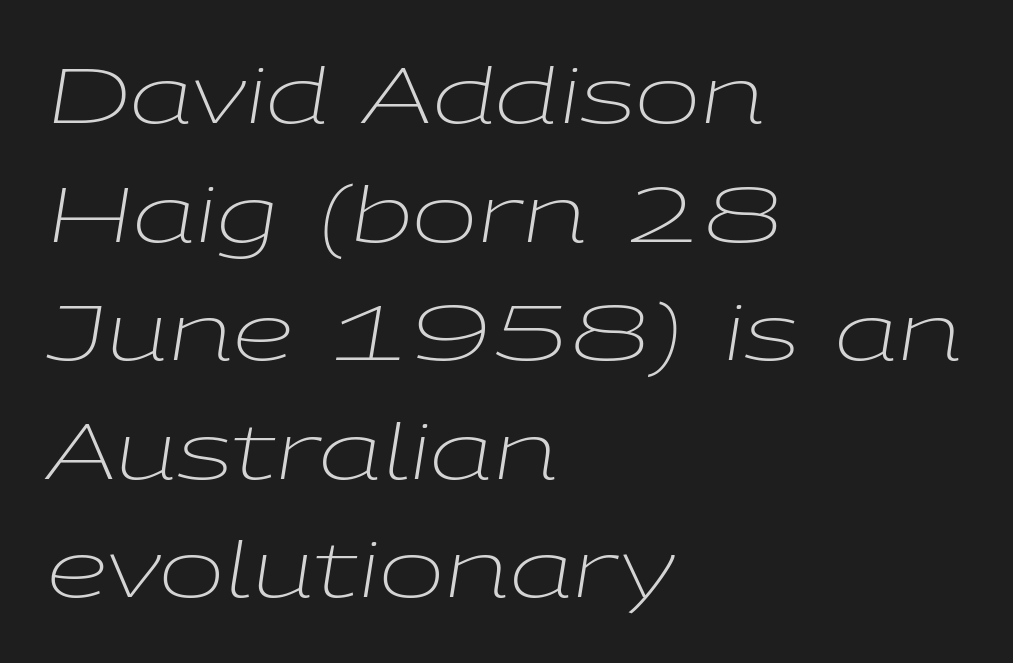
Underline: absent. Every row of glyphs begins at an identical x-position on the left. The rendering uses natural spacing where letterforms have individual widths. Is the letter spacing exaggerated? No — it looks like the ordinary default. Does the lettering tilt? It does — this is italic. Is there much room between lines? A standard amount, neither cramped nor airy.
